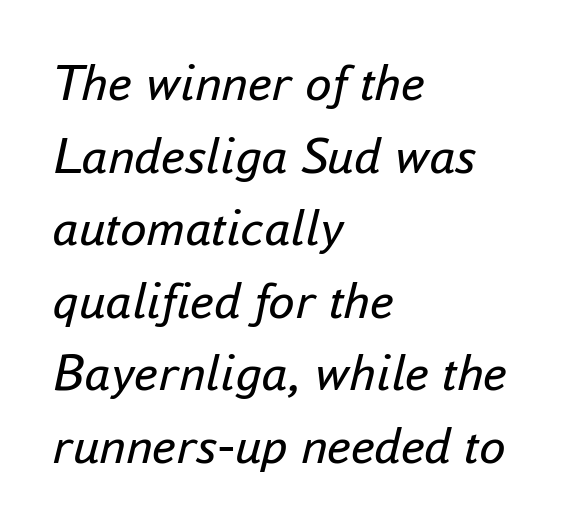
Q: Is the text bold? A: No.
Q: Is the text italic (slanted)? A: Yes, it leans right by about 16 degrees.
Q: Is the text underlined? A: No.
Q: How is the paragraph aligned? A: Left-aligned.
Q: Is the spacing between letters normal or unusually wide? A: Normal.
Q: Is the spacing between lines tight, normal or loose? A: Normal.
Q: Width (condensed, normal, or wide)? A: Normal.
Q: Stroke contrast? A: Low.
Q: x-height? A: Small.
Q: Monospaced? A: No.
